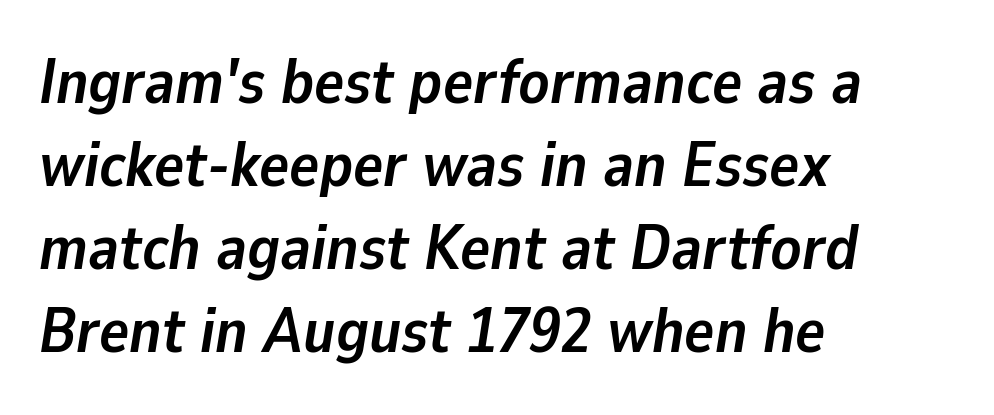
Q: Is the text bold? A: Yes.
Q: Is the text italic (slanted)? A: Yes, it leans right by about 9 degrees.
Q: Is the text underlined? A: No.
Q: How is the paragraph aligned? A: Left-aligned.
Q: Is the spacing between letters normal or unusually wide? A: Normal.
Q: Is the spacing between lines tight, normal or loose? A: Normal.
Q: Width (condensed, normal, or wide)? A: Normal.
Q: Stroke contrast? A: Low.
Q: x-height? A: Medium.
Q: Monospaced? A: No.
